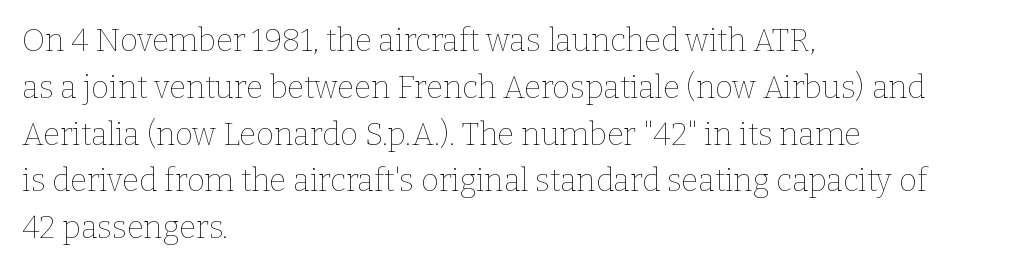
{"italic": "no", "bold": "no", "weight": "thin", "width": "normal", "stroke_contrast": "low", "x_height": "medium", "monospaced": "no", "underline": "no", "align": "left", "line_spacing": "normal", "line_spacing_ratio": 1.51, "letter_spacing": "normal", "letter_spacing_em": 0.0, "glyph_px": 31}
